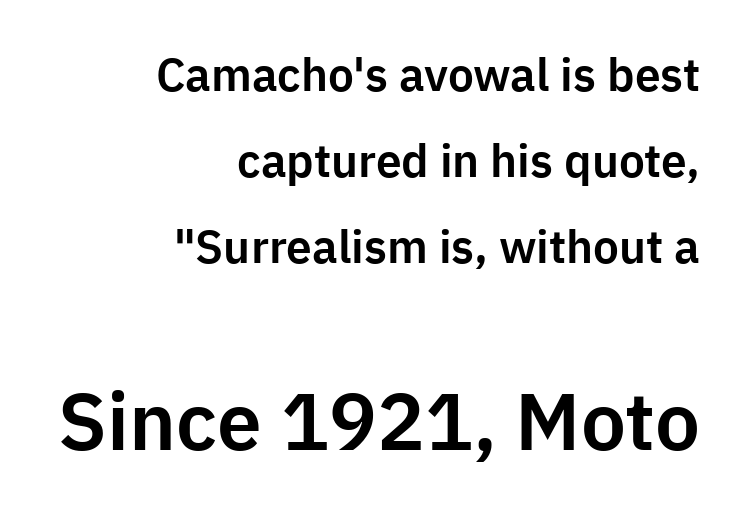
The image shows 80 px sans-serif type, upright; set right-aligned, line spacing 1.87x, normal letter spacing, not underlined; the second (bottom) block is 1.74x larger; low stroke contrast and a medium x-height.
